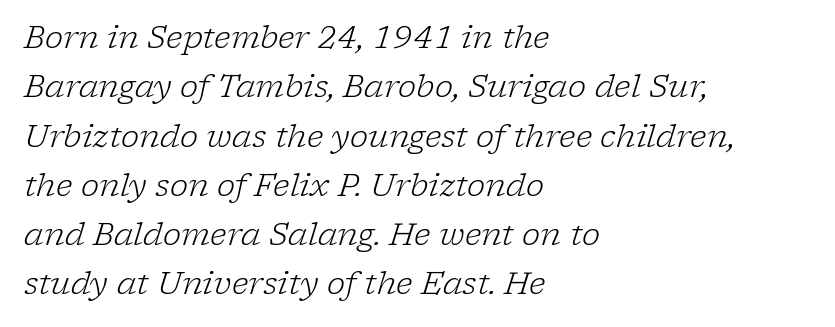
The image shows 31 px light serif type, italic (leaning right); set left-aligned, normal line spacing (1.59x), normal letter spacing, not underlined; low stroke contrast and a medium x-height.
